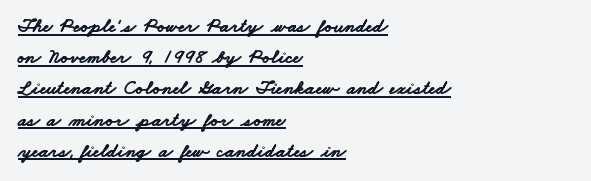
{"bold": "yes", "underline": "yes", "align": "left", "line_spacing": "normal", "line_spacing_ratio": 1.56, "letter_spacing": "normal", "letter_spacing_em": 0.0, "glyph_px": 20}
